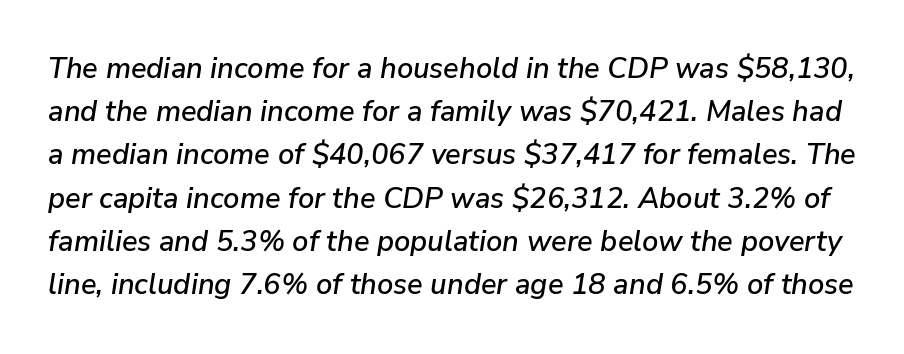
Type without underlining. Standard letterfit; no display-style spreading of the glyphs. Quick note: italic. The passage shown stacks its lines at a standard gap.
